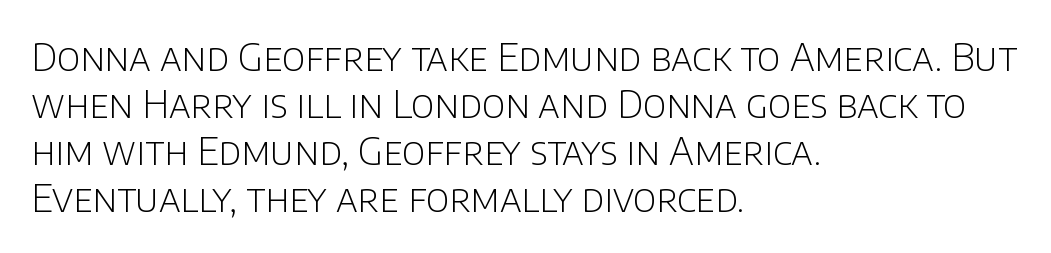
The image shows 38 px light sans-serif type, upright; set left-aligned, line spacing 1.24x, normal letter spacing, not underlined; low stroke contrast and a large x-height.
